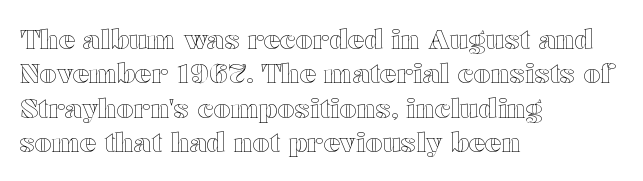
Do the letters lean? They stand straight. Lines of text with bare space underneath. The passage shown stacks its lines at a standard gap. Casual observation: everything's shoved over to the left.
